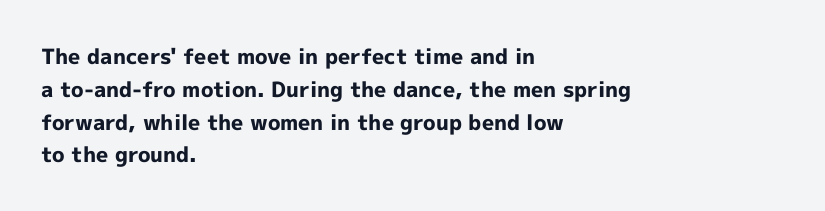
Q: Is the text bold? A: Yes.
Q: Is the text italic (slanted)? A: No, it is upright.
Q: Is the text underlined? A: No.
Q: How is the paragraph aligned? A: Left-aligned.
Q: Is the spacing between letters normal or unusually wide? A: Normal.
Q: Is the spacing between lines tight, normal or loose? A: Normal.
